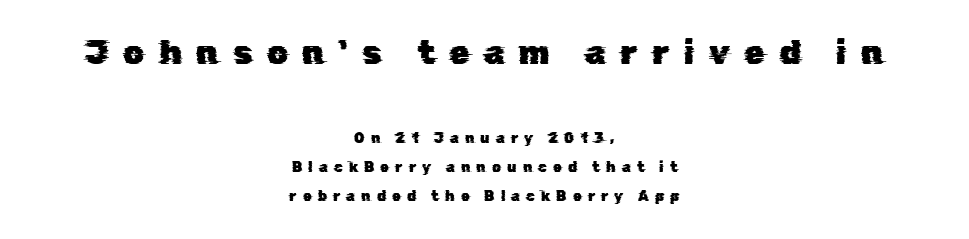
{"serif": "no", "width": "normal", "stroke_contrast": "low", "x_height": "medium", "monospaced": "no", "underline": "no", "align": "center", "line_spacing": "loose", "line_spacing_ratio": 2.1, "letter_spacing": "wide", "letter_spacing_em": 0.44, "larger_block": "first", "size_ratio": 2.36, "glyph_px": 33}
